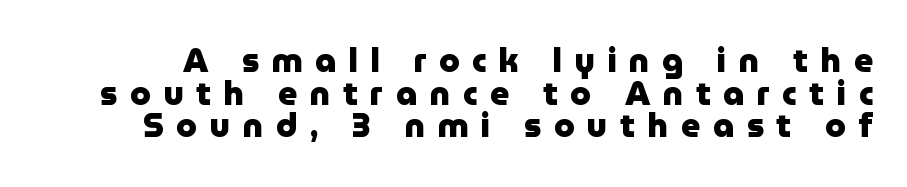
The image shows 33 px heavy sans-serif type, upright; set tight line spacing (0.99x), unusually wide letter spacing (+0.38 em), not underlined; low stroke contrast and a medium x-height.
